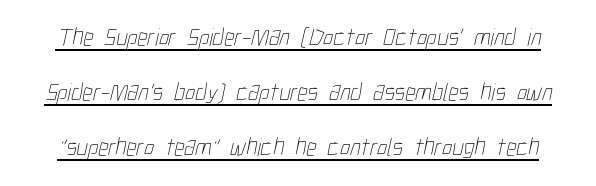
The image shows 25 px text type; set loose line spacing (2.21x), normal letter spacing, underlined.
